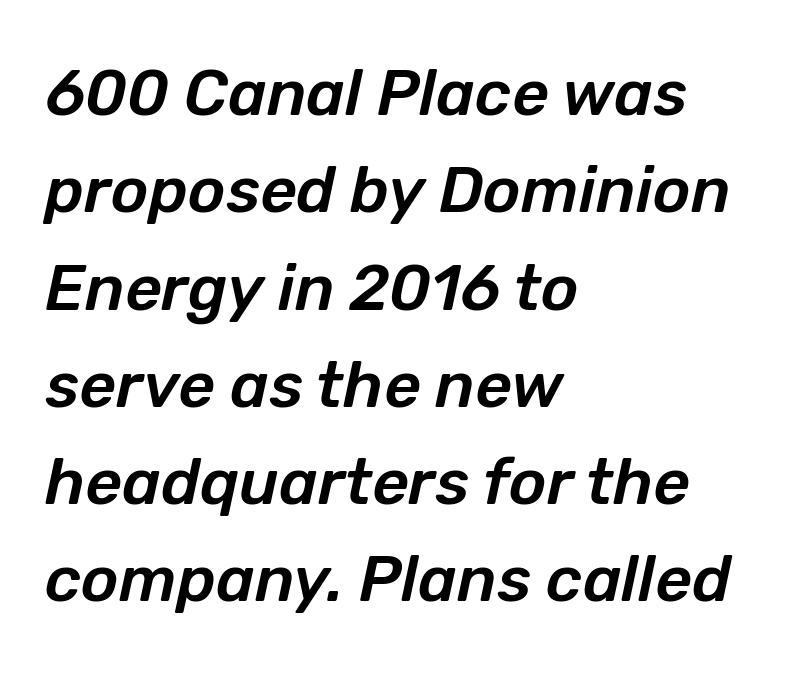
Style check: oblique. The typesetter chose a ragged-right arrangement here. The horizontal fit of the characters is conventional and even. This sample has the flowing, uneven cadence of proportional lettering. How would I describe the line gaps? Plain and ordinary.
